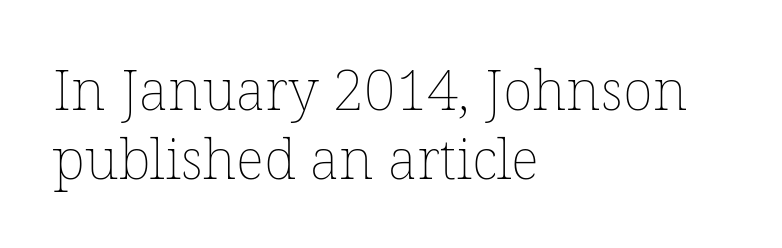
Q: Is the text bold? A: No.
Q: Is the text italic (slanted)? A: No, it is upright.
Q: Is the text underlined? A: No.
Q: How is the paragraph aligned? A: Left-aligned.
Q: Is the spacing between letters normal or unusually wide? A: Normal.
Q: Width (condensed, normal, or wide)? A: Normal.
Q: Stroke contrast? A: Low.
Q: x-height? A: Medium.
Q: Monospaced? A: No.
